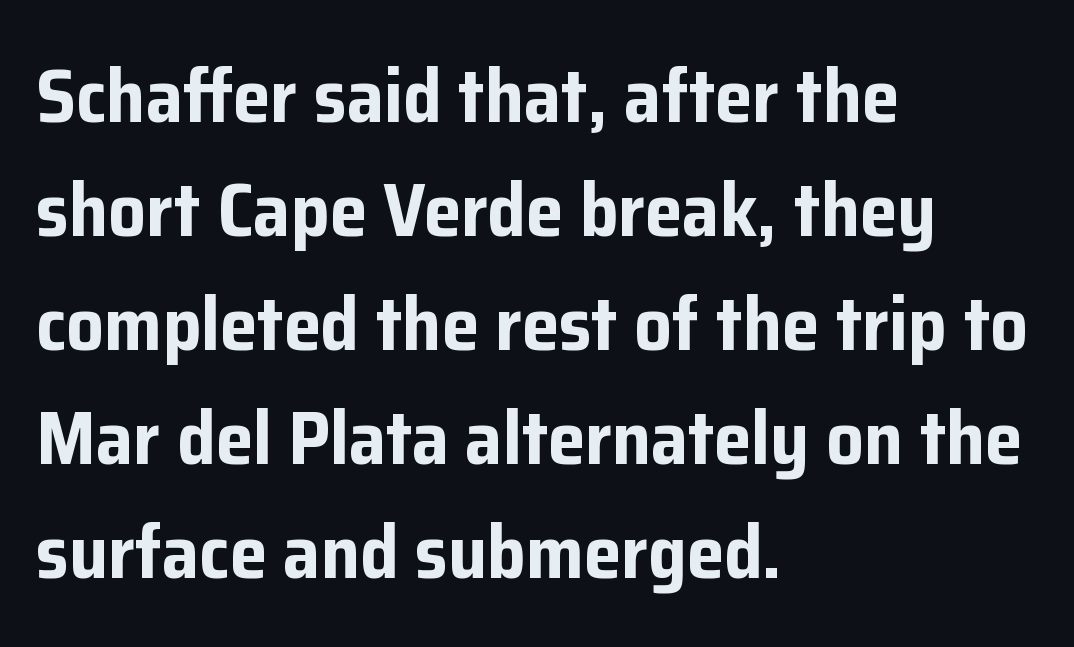
The rendering anchors every line to the left-hand side. Posture: upright roman. Are there feet on the stems? There aren't — it's a sans. As a designer I'd log this as weight 700, bold. Letter spacing: default.
